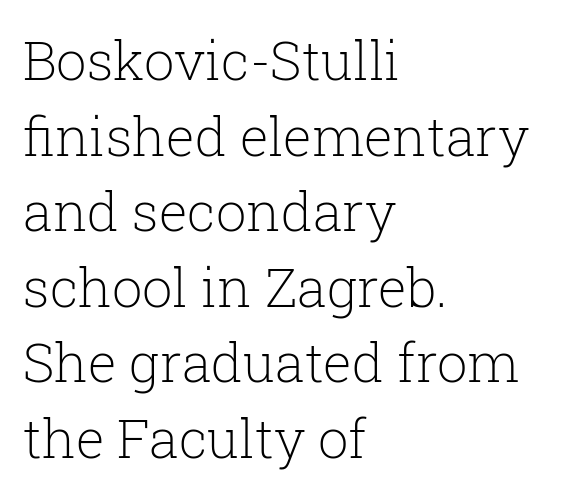
The image shows 54 px light serif type, upright; set left-aligned, normal line spacing (1.4x), normal letter spacing, not underlined; low stroke contrast and a medium x-height.
